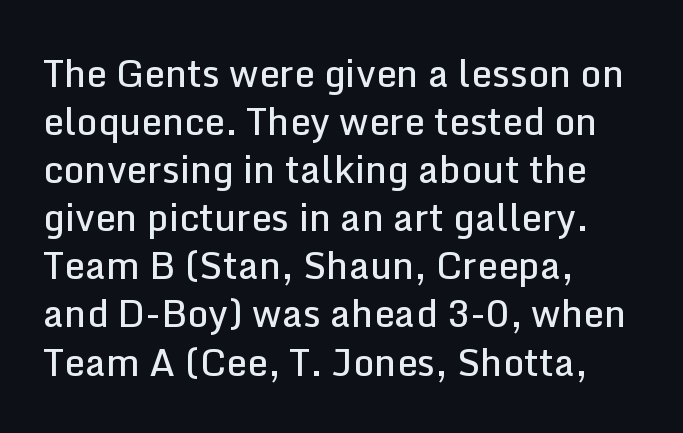
The image shows 37 px semibold sans-serif type, upright; set left-aligned, normal line spacing (1.3x), normal letter spacing, not underlined; low stroke contrast and a medium x-height.
